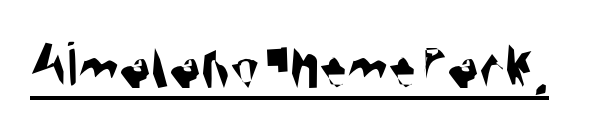
{"serif": "no", "width": "condensed", "stroke_contrast": "medium", "x_height": "large", "monospaced": "no", "underline": "yes", "letter_spacing": "normal", "letter_spacing_em": 0.0, "glyph_px": 66}
